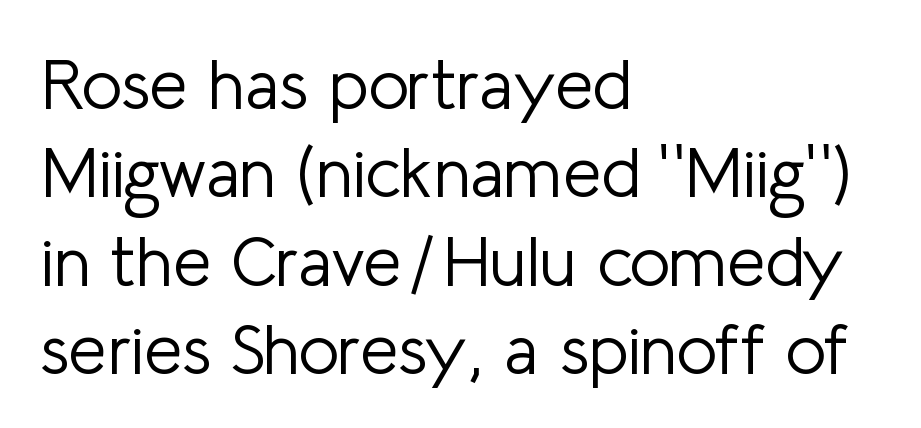
The image shows 69 px light sans-serif type, upright; set left-aligned, normal line spacing (1.28x), normal letter spacing, not underlined; low stroke contrast and a medium x-height.
